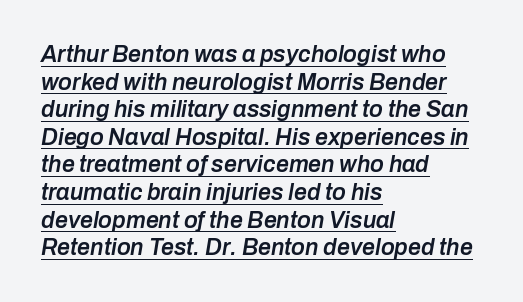
Q: Is the text bold? A: Semi-bold.
Q: Is the text italic (slanted)? A: Yes, it leans right by about 10 degrees.
Q: Is the text underlined? A: Yes.
Q: How is the paragraph aligned? A: Left-aligned.
Q: Is the spacing between letters normal or unusually wide? A: Normal.
